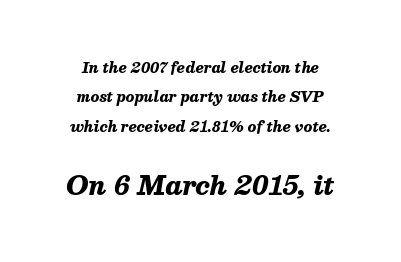
The image shows 25 px bold type, italic (leaning right); set centered, loose line spacing (2.1x), normal letter spacing, not underlined; the second (bottom) block is 1.79x larger.
